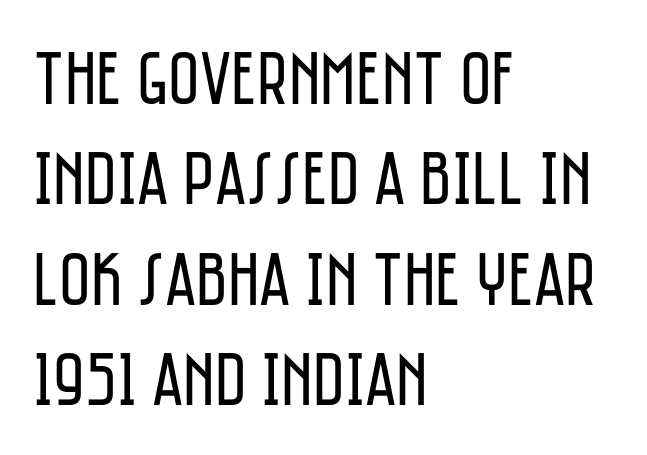
{"serif": "no", "italic": "no", "bold": "no", "weight": "regular", "width": "condensed", "stroke_contrast": "low", "x_height": "large", "monospaced": "no", "underline": "no", "align": "left", "line_spacing": "normal", "line_spacing_ratio": 1.32, "letter_spacing": "normal", "letter_spacing_em": 0.0, "glyph_px": 76}
